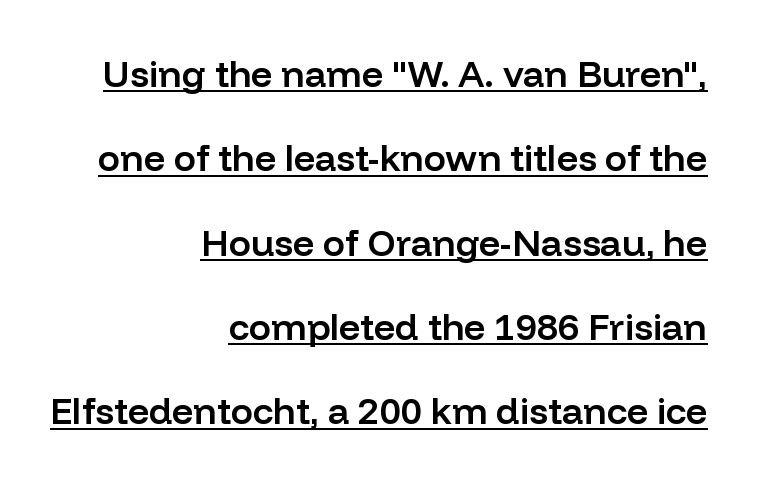
Q: Is the text bold? A: Semi-bold.
Q: Is the text italic (slanted)? A: No, it is upright.
Q: Is the typeface a serif or a sans-serif typeface? A: Sans-serif.
Q: Is the text underlined? A: Yes.
Q: How is the paragraph aligned? A: Right-aligned.
Q: Is the spacing between letters normal or unusually wide? A: Normal.
Q: Is the spacing between lines tight, normal or loose? A: Loose.
Q: Width (condensed, normal, or wide)? A: Normal.
Q: Stroke contrast? A: Low.
Q: x-height? A: Medium.
Q: Monospaced? A: No.
